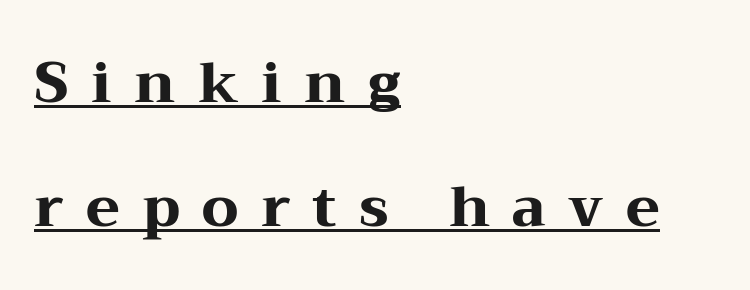
{"serif": "yes", "italic": "no", "bold": "yes", "weight": "heavy", "width": "wide", "stroke_contrast": "medium", "x_height": "medium", "monospaced": "no", "underline": "yes", "align": "left", "line_spacing": "loose", "line_spacing_ratio": 2.21, "letter_spacing": "wide", "letter_spacing_em": 0.4, "glyph_px": 56}
